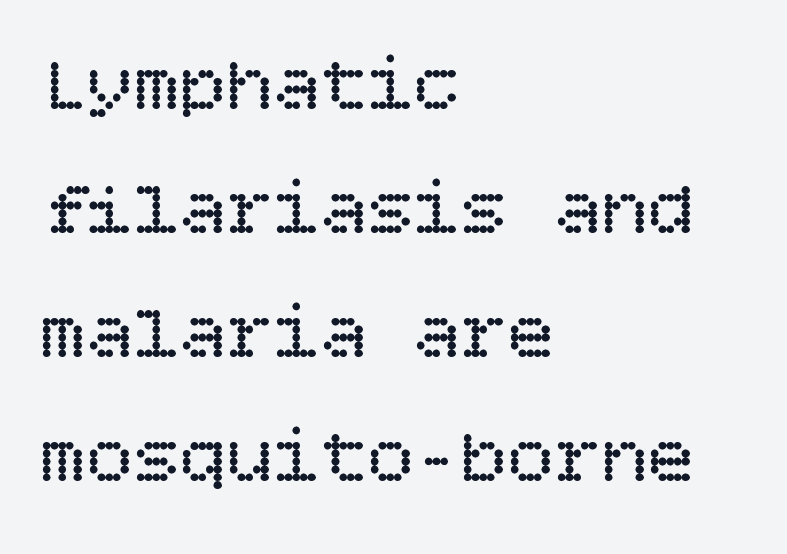
{"italic": "no", "bold": "no", "weight": "regular", "width": "normal", "stroke_contrast": "low", "x_height": "large", "underline": "no", "align": "left", "line_spacing": "normal", "line_spacing_ratio": 1.59, "letter_spacing": "normal", "letter_spacing_em": 0.0, "glyph_px": 78}
